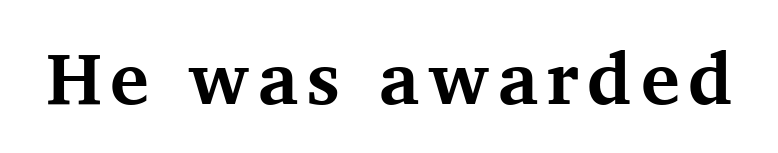
{"serif": "yes", "italic": "no", "bold": "yes", "weight": "bold", "width": "normal", "stroke_contrast": "medium", "x_height": "medium", "monospaced": "no", "underline": "no", "glyph_px": 73}
